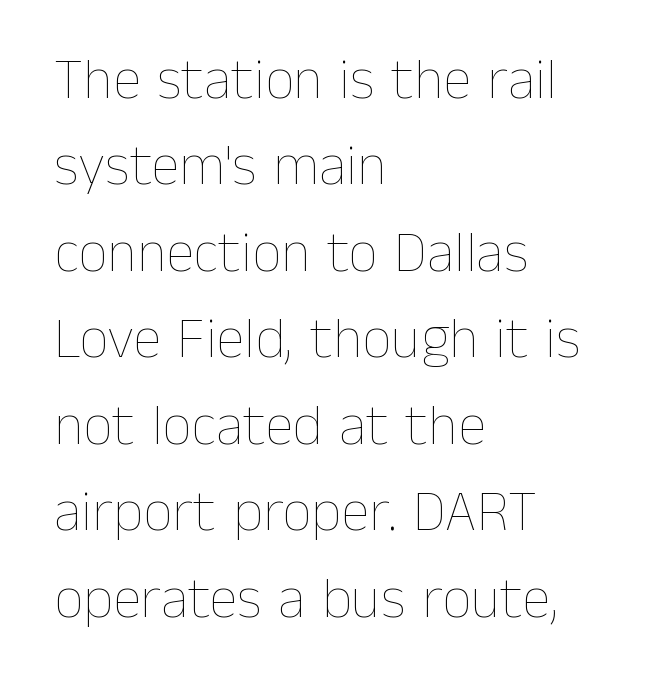
The image shows 58 px thin type, upright; set left-aligned, normal line spacing (1.49x), normal letter spacing, not underlined; low stroke contrast and a medium x-height.
